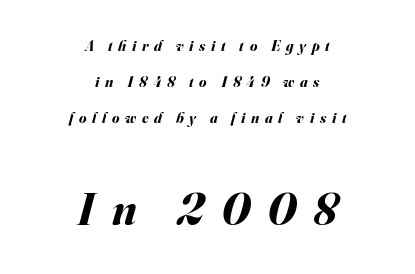
The image shows 45 px bold type, italic (leaning right); set centered, loose line spacing (2.41x), unusually wide letter spacing (+0.38 em), not underlined; the second (bottom) block is 3.0x larger; medium stroke contrast and a small x-height.
